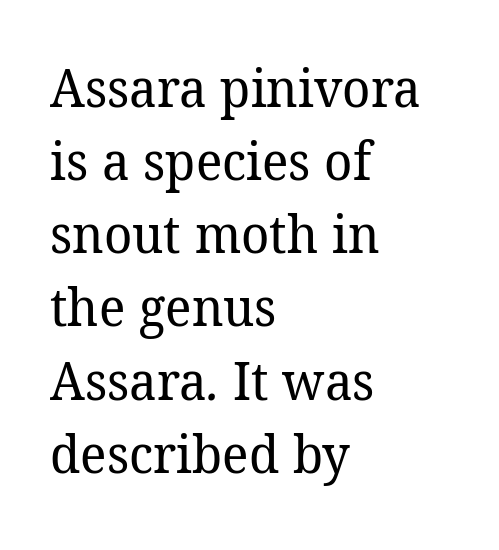
Each letter keeps its own natural width here, so spacing adapts to shape. The font is comparable to plain body text, perhaps lighter. Spacing between characters is what you'd get straight out of the box. Note: serifs present on the glyphs. Casual observation: everything's shoved over to the left.
